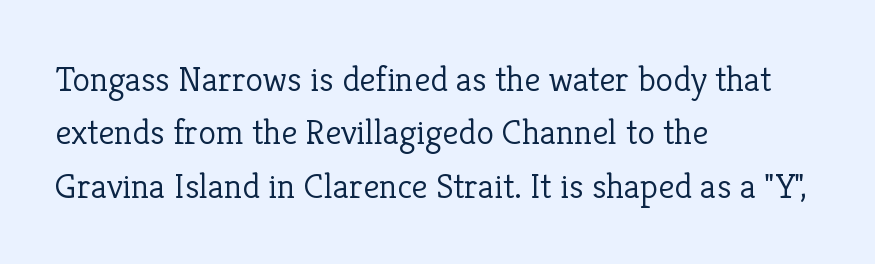
Q: Is the text bold? A: No.
Q: Is the text italic (slanted)? A: No, it is upright.
Q: Is the typeface a serif or a sans-serif typeface? A: Serif.
Q: Is the text underlined? A: No.
Q: How is the paragraph aligned? A: Left-aligned.
Q: Is the spacing between letters normal or unusually wide? A: Normal.
Q: Is the spacing between lines tight, normal or loose? A: Normal.
Q: Width (condensed, normal, or wide)? A: Normal.
Q: Stroke contrast? A: Low.
Q: x-height? A: Medium.
Q: Monospaced? A: No.
